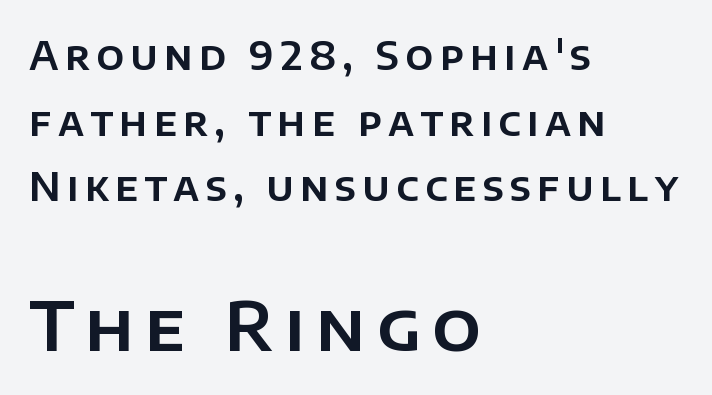
Q: Is the text italic (slanted)? A: No, it is upright.
Q: Is the typeface a serif or a sans-serif typeface? A: Sans-serif.
Q: Is the text underlined? A: No.
Q: How is the paragraph aligned? A: Left-aligned.
Q: Is the spacing between lines tight, normal or loose? A: Normal.
Q: Which block of text is set in a larger size, the first (top) or the second (bottom)? A: The second (bottom) one.
Q: Width (condensed, normal, or wide)? A: Normal.
Q: Stroke contrast? A: Low.
Q: x-height? A: Large.
Q: Monospaced? A: No.
